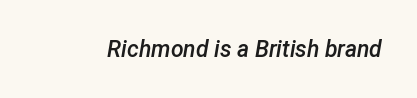
Q: Is the text bold? A: Semi-bold.
Q: Is the text italic (slanted)? A: Yes, it leans right by about 12 degrees.
Q: Is the text underlined? A: No.
Q: Is the spacing between letters normal or unusually wide? A: Normal.
